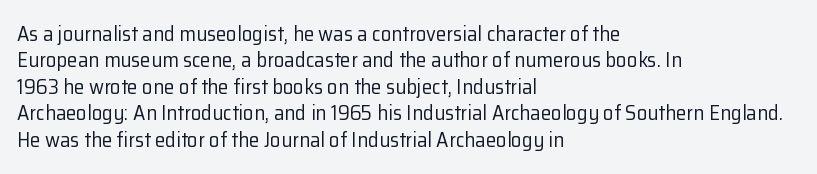
Q: Is the text bold? A: No.
Q: Is the text italic (slanted)? A: No, it is upright.
Q: Is the text underlined? A: No.
Q: How is the paragraph aligned? A: Left-aligned.
Q: Is the spacing between letters normal or unusually wide? A: Normal.
Q: Is the spacing between lines tight, normal or loose? A: Normal.
